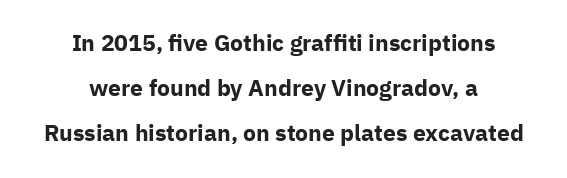
Q: Is the text bold? A: Yes.
Q: Is the text italic (slanted)? A: No, it is upright.
Q: Is the text underlined? A: No.
Q: How is the paragraph aligned? A: Centered.
Q: Is the spacing between letters normal or unusually wide? A: Normal.
Q: Is the spacing between lines tight, normal or loose? A: Loose.
